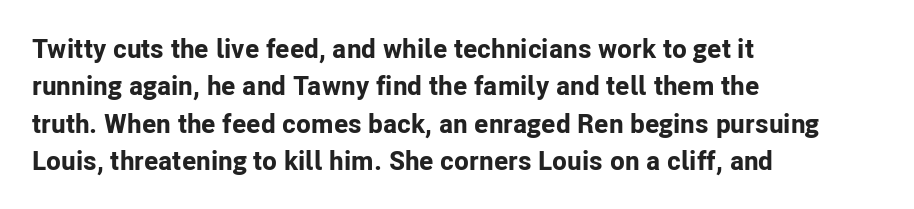
{"italic": "no", "bold": "yes", "underline": "no", "align": "left", "line_spacing": "normal", "line_spacing_ratio": 1.38, "letter_spacing": "normal", "letter_spacing_em": 0.0, "glyph_px": 27}
